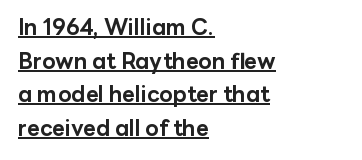
Q: Is the text bold? A: Yes.
Q: Is the text italic (slanted)? A: No, it is upright.
Q: Is the text underlined? A: Yes.
Q: How is the paragraph aligned? A: Left-aligned.
Q: Is the spacing between letters normal or unusually wide? A: Normal.
Q: Is the spacing between lines tight, normal or loose? A: Normal.
